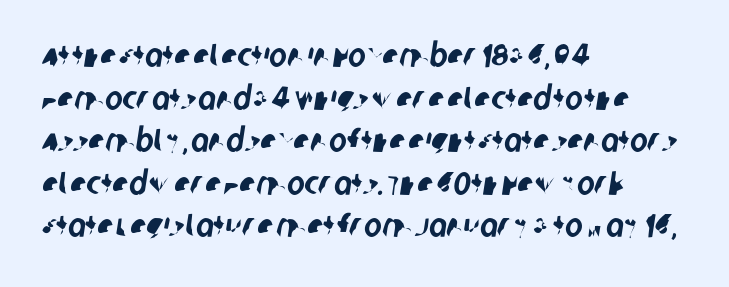
Q: Is the typeface a serif or a sans-serif typeface? A: Sans-serif.
Q: Is the text underlined? A: No.
Q: How is the paragraph aligned? A: Left-aligned.
Q: Is the spacing between letters normal or unusually wide? A: Normal.
Q: Is the spacing between lines tight, normal or loose? A: Normal.
Q: Width (condensed, normal, or wide)? A: Condensed.
Q: Stroke contrast? A: Low.
Q: x-height? A: Large.
Q: Monospaced? A: No.
